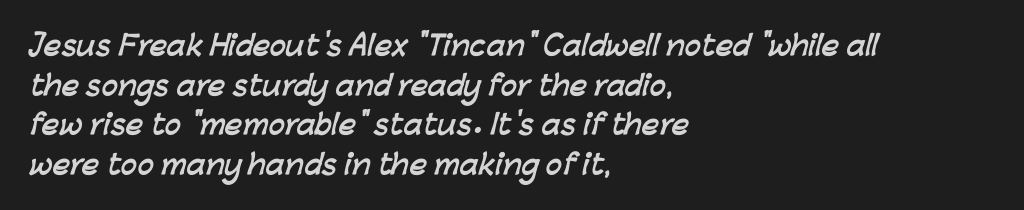
How heavy is the stroke? Heavy — this is a bold. Does the leading feel generous? No, just average. Clear beneath every line of the passage. In terms of letterspacing, this is plain default setting.
